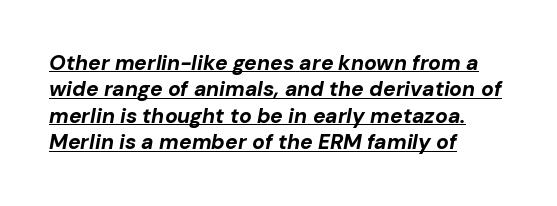
The lettering tilts uniformly, giving the passage an italic look. Does the weight exceed regular? Yes, all the way to bold. In terms of leading, this rendering sits right in the middle. The paragraph has a hard left edge and a soft right edge. Beneath each row of characters lies a ruled line.
